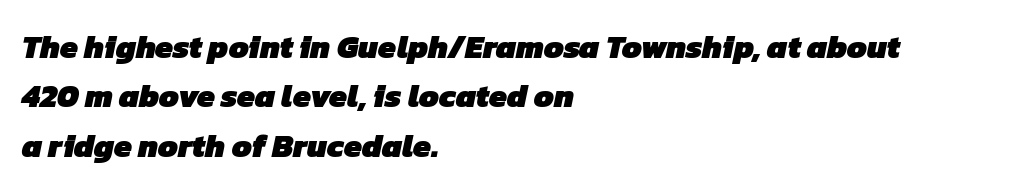
The image shows 32 px heavy sans-serif type; set left-aligned, normal line spacing (1.54x), normal letter spacing, not underlined; low stroke contrast and a medium x-height.
